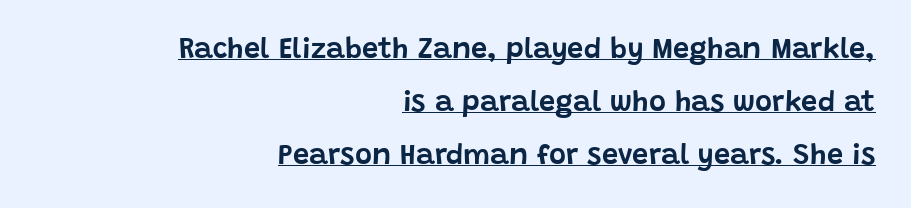
The image shows 29 px sans-serif type, upright; set right-aligned, line spacing 1.82x, normal letter spacing, underlined; low stroke contrast and a large x-height.
